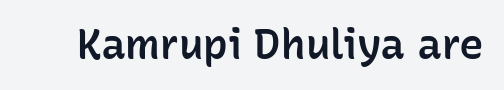
{"serif": "no", "italic": "no", "bold": "semi", "weight": "semibold", "width": "normal", "stroke_contrast": "low", "x_height": "medium", "monospaced": "no", "underline": "no", "letter_spacing": "normal", "letter_spacing_em": 0.0, "glyph_px": 41}
